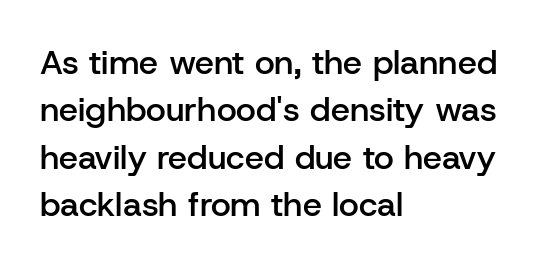
{"serif": "no", "italic": "no", "bold": "semi", "weight": "semibold", "width": "normal", "stroke_contrast": "low", "x_height": "medium", "monospaced": "no", "underline": "no", "align": "left", "line_spacing": "normal", "line_spacing_ratio": 1.39, "letter_spacing": "normal", "letter_spacing_em": 0.0, "glyph_px": 34}
